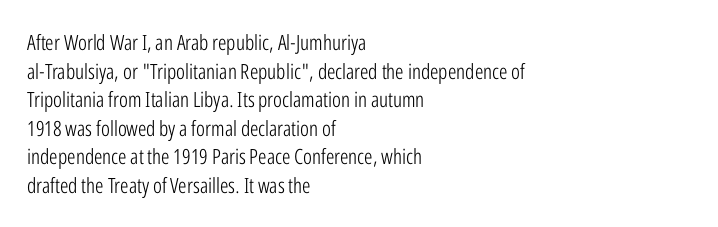
The image shows 21 px text type, upright; set left-aligned, normal line spacing (1.36x), normal letter spacing, not underlined.
